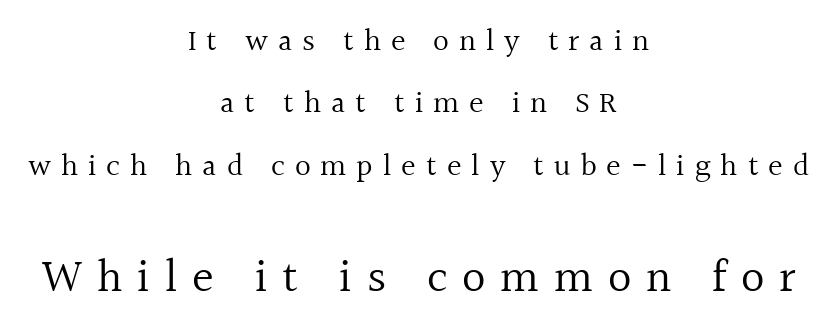
Q: Is the text bold? A: No.
Q: Is the text italic (slanted)? A: No, it is upright.
Q: Is the typeface a serif or a sans-serif typeface? A: Serif.
Q: Is the text underlined? A: No.
Q: How is the paragraph aligned? A: Centered.
Q: Is the spacing between letters normal or unusually wide? A: Unusually wide.
Q: Is the spacing between lines tight, normal or loose? A: Loose.
Q: Which block of text is set in a larger size, the first (top) or the second (bottom)? A: The second (bottom) one.
Q: Width (condensed, normal, or wide)? A: Normal.
Q: x-height? A: Medium.
Q: Monospaced? A: No.
